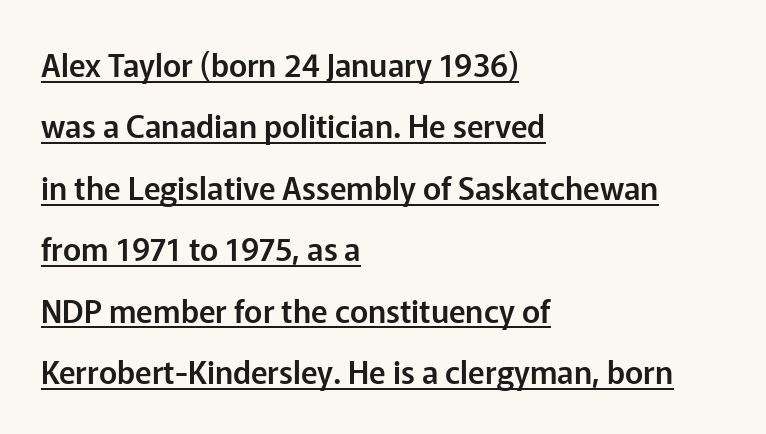
Q: Is the text italic (slanted)? A: No, it is upright.
Q: Is the typeface a serif or a sans-serif typeface? A: Sans-serif.
Q: Is the text underlined? A: Yes.
Q: How is the paragraph aligned? A: Left-aligned.
Q: Is the spacing between letters normal or unusually wide? A: Normal.
Q: Is the spacing between lines tight, normal or loose? A: Loose.
Q: Width (condensed, normal, or wide)? A: Normal.
Q: Stroke contrast? A: Low.
Q: x-height? A: Medium.
Q: Monospaced? A: No.
